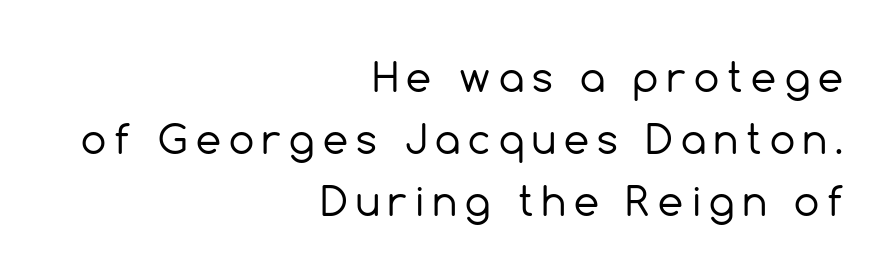
{"serif": "no", "italic": "no", "bold": "no", "weight": "regular", "width": "normal", "x_height": "medium", "monospaced": "no", "underline": "no", "align": "right", "line_spacing": "normal", "line_spacing_ratio": 1.55, "letter_spacing": "wide", "letter_spacing_em": 0.21, "glyph_px": 40}
